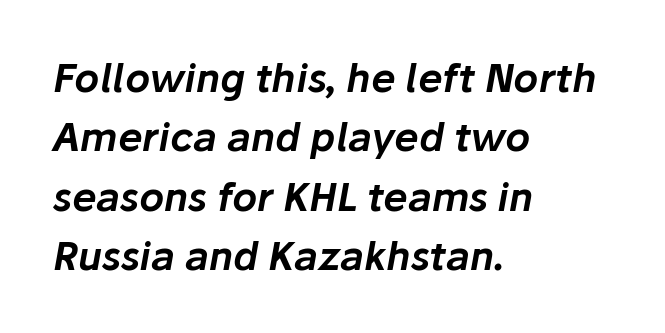
{"italic": "yes", "lean": "right", "slant_degrees": 10, "width": "normal", "stroke_contrast": "low", "x_height": "medium", "monospaced": "no", "underline": "no", "align": "left", "line_spacing": "normal", "line_spacing_ratio": 1.52, "letter_spacing": "normal", "letter_spacing_em": 0.0, "glyph_px": 39}
